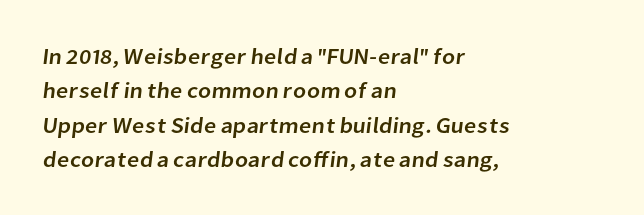
The image shows 22 px text type; set left-aligned, normal line spacing (1.56x), normal letter spacing, not underlined.
